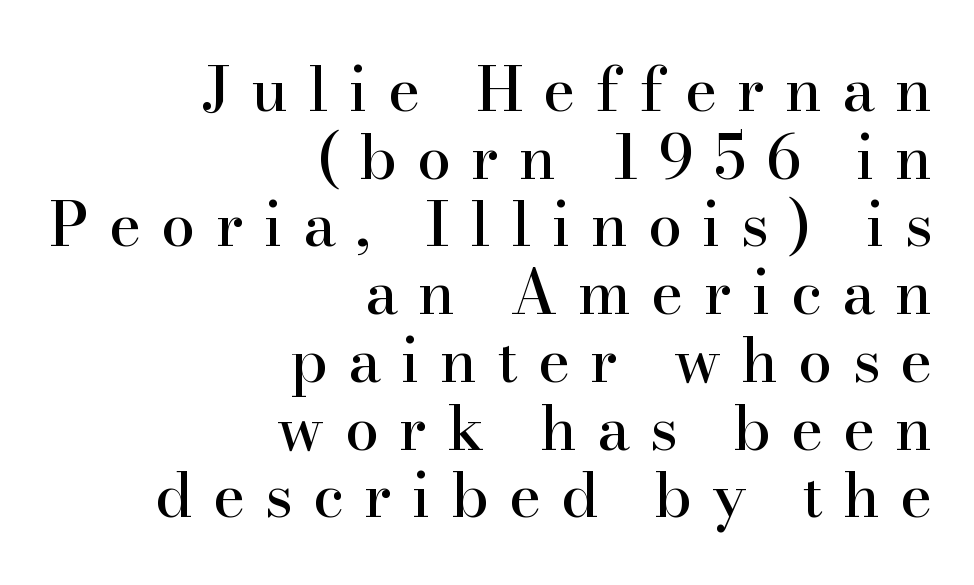
{"serif": "yes", "italic": "no", "width": "normal", "stroke_contrast": "high", "x_height": "small", "monospaced": "no", "underline": "no", "align": "right", "line_spacing": "tight", "line_spacing_ratio": 1.11, "letter_spacing": "wide", "letter_spacing_em": 0.33, "glyph_px": 61}
